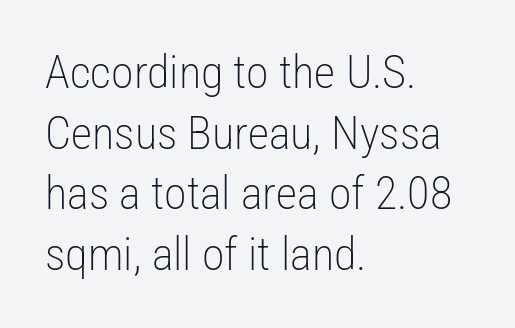
The image shows 46 px light, condensed sans-serif type, upright; set left-aligned, normal line spacing (1.32x), normal letter spacing, not underlined; low stroke contrast and a medium x-height.
